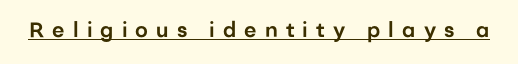
Q: Is the text italic (slanted)? A: No, it is upright.
Q: Is the text underlined? A: Yes.
Q: Is the spacing between letters normal or unusually wide? A: Unusually wide.
